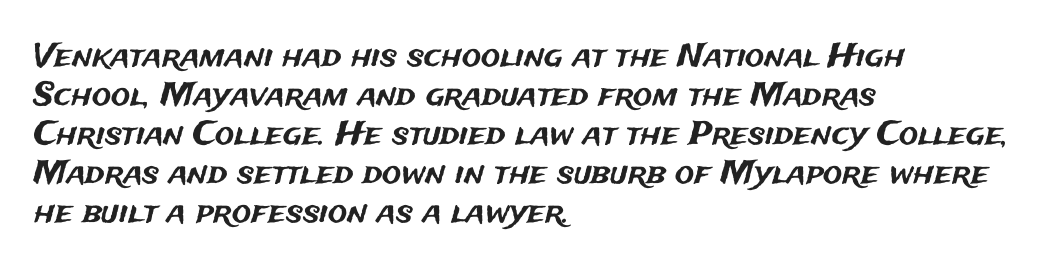
Classification — sans serif. Nothing unusual about the tracking: characters are spaced as the font intends. Type without underlining. Typeset ragged right — the left edge is the straight one. Here the designer chose a conventional face with non-uniform glyph widths.
